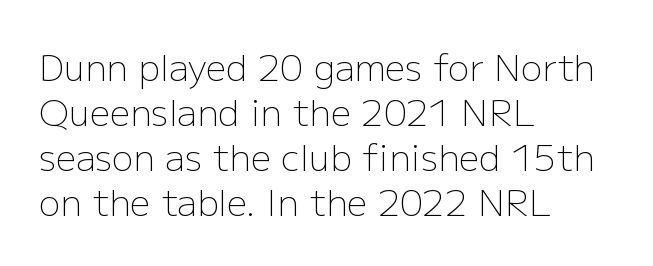
Is the letter spacing exaggerated? No — it looks like the ordinary default. All the whitespace from short lines collects on the right. Upright lettering throughout. The zone under the glyphs is completely vacant.
